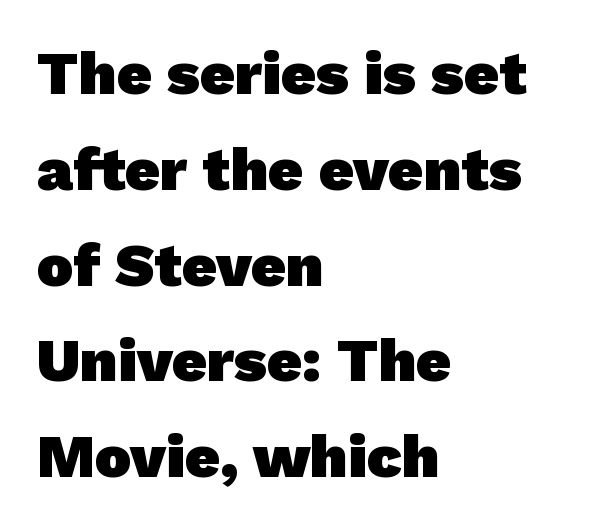
The image shows 61 px heavy sans-serif type; set left-aligned, normal line spacing (1.57x), normal letter spacing, not underlined; low stroke contrast and a medium x-height.
